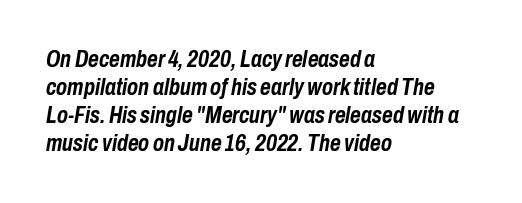
The image shows 23 px bold type, italic (leaning right); set left-aligned, line spacing 1.22x, normal letter spacing, not underlined.
